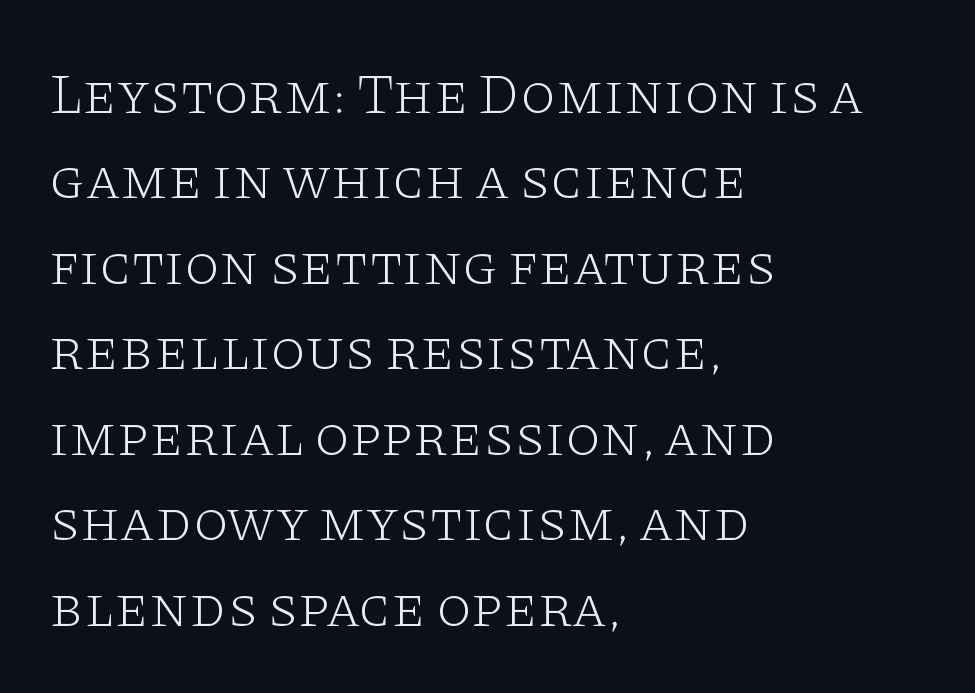
Is the block centered? No — it sits flush against the left margin. A serif font was chosen for this passage. Characters remain perfectly vertical along every line. Here the designer chose a conventional face with non-uniform glyph widths. How are the letters spaced? Ordinarily, with no added tracking.
